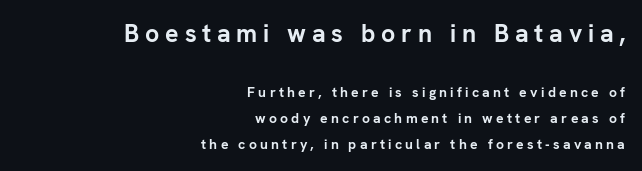
You get the large type first, then a drop to smaller type. The rendering anchors every line to the right-hand side. How are the letters spaced? Widely, with obvious added tracking. Posture: vertical. Each row of text sits above clean, open space. I'd describe the lettering as bold — thick and assertive.
